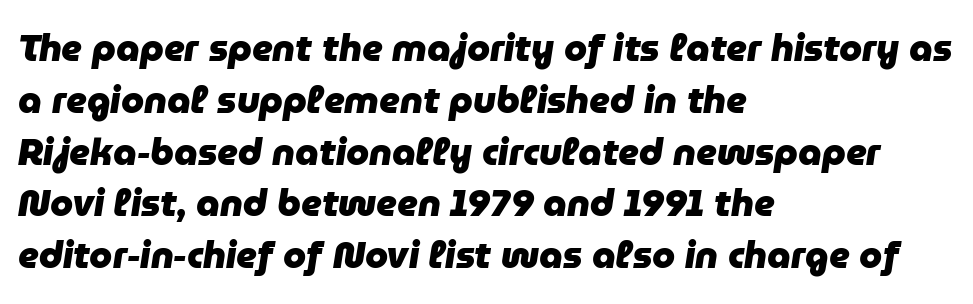
The image shows 37 px heavy type, italic (leaning right); set left-aligned, normal line spacing (1.4x), normal letter spacing, not underlined; low stroke contrast and a medium x-height.
